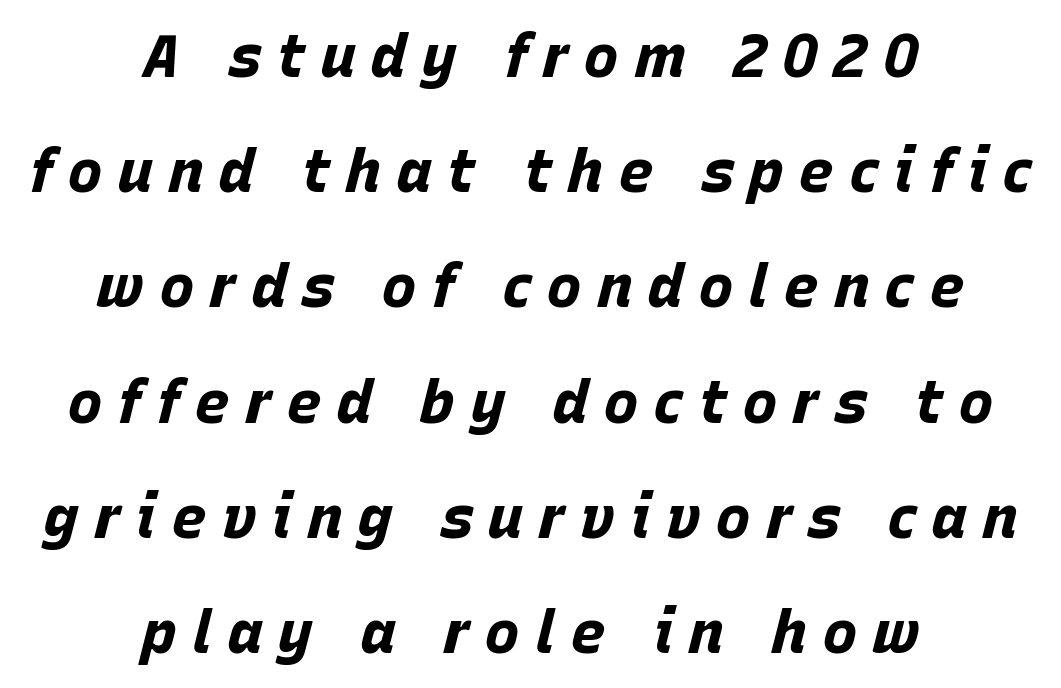
This is heavy type, rendered in bold. These lines stack symmetrically, like a column narrowing and widening about its center. There's an unmistakable incline to the writing here. Spacing between characters has been opened up far beyond the box default. This sample has the flowing, uneven cadence of proportional lettering. Check under the words: just untouched page.
